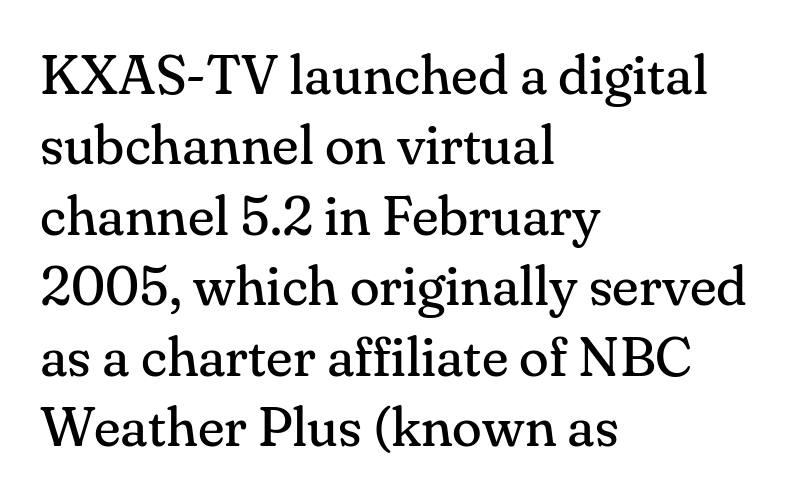
The image shows 55 px regular-weight serif type, upright; set left-aligned, normal line spacing (1.28x), normal letter spacing, not underlined; medium stroke contrast and a small x-height.
